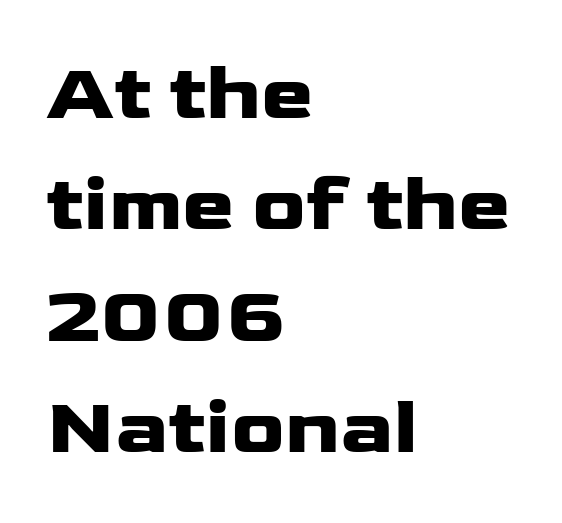
The image shows 79 px heavy, wide sans-serif type, upright; set left-aligned, normal line spacing (1.41x), normal letter spacing, not underlined; low stroke contrast and a medium x-height.
